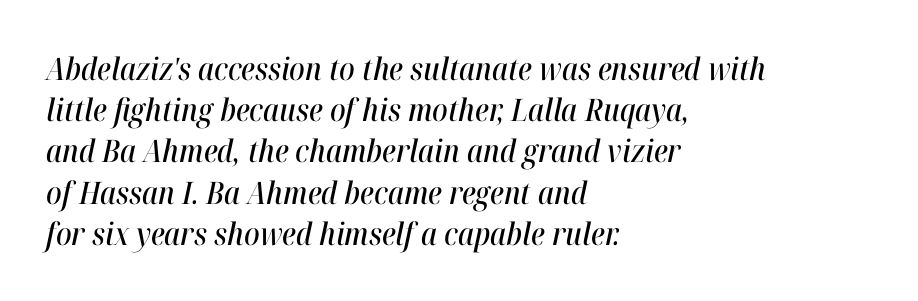
A typesetter would call this leading conventional body-copy spacing. Plain, unruled lines of type. The paragraph shown leans on its left margin. The rendering uses natural spacing where letterforms have individual widths.
